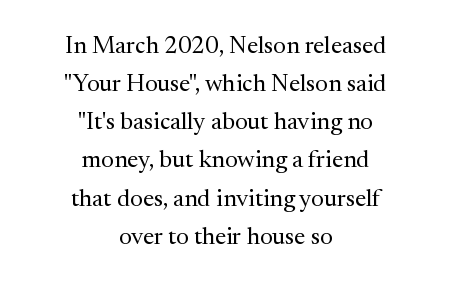
{"italic": "no", "bold": "no", "underline": "no", "align": "center", "line_spacing": "normal", "line_spacing_ratio": 1.59, "letter_spacing": "normal", "letter_spacing_em": 0.0, "glyph_px": 24}
